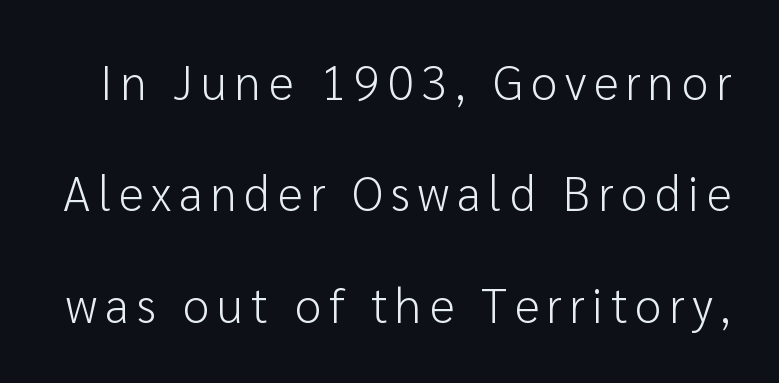
Only glyphs here, with clear space below each row. The letters carry no serifs — their stems end cleanly without finishing strokes. Leading is clearly above the norm, producing a sparse column. Rendered with straight, roman letterforms. This reads as an unemphasized weight, regular at the heaviest. Is this a fixed-width face? No — the glyphs have proportional, varying widths.
